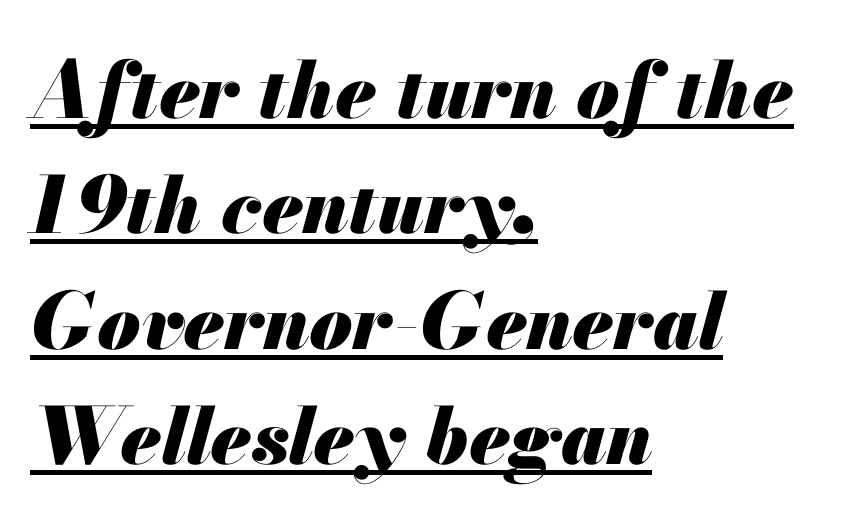
The text block is weighted toward the left margin, trailing off unevenly rightward. Letter spacing: default. Italic: yes, the glyphs are oblique. Leading: standard.
